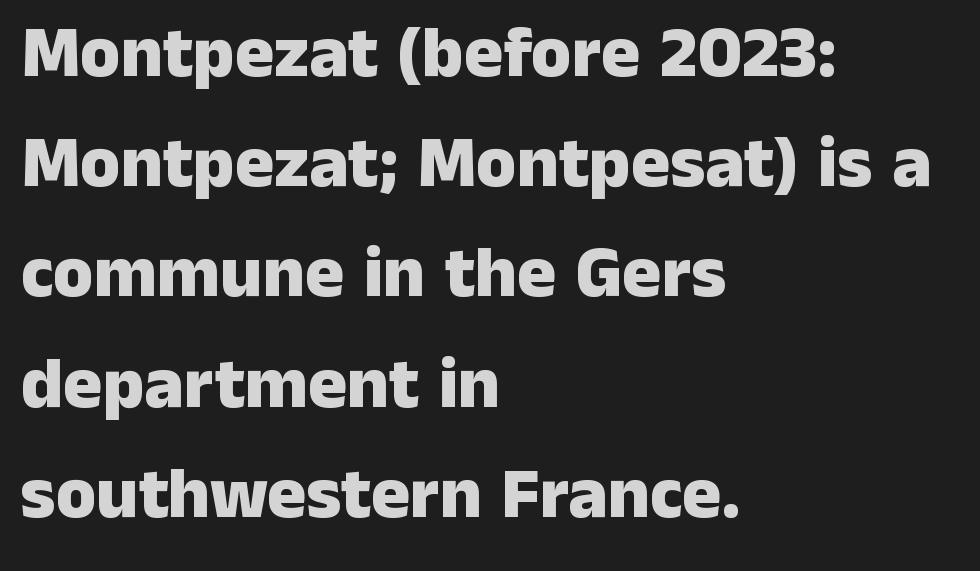
{"serif": "no", "italic": "no", "bold": "yes", "weight": "heavy", "width": "normal", "stroke_contrast": "low", "x_height": "medium", "monospaced": "no", "underline": "no", "align": "left", "line_spacing": "normal", "line_spacing_ratio": 1.51, "letter_spacing": "normal", "letter_spacing_em": 0.0, "glyph_px": 73}
